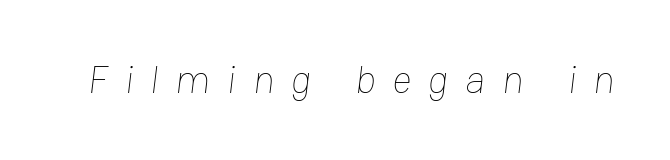
{"bold": "no", "weight": "thin", "width": "normal", "stroke_contrast": "low", "x_height": "medium", "monospaced": "no", "underline": "no", "letter_spacing": "wide", "letter_spacing_em": 0.44, "glyph_px": 38}
